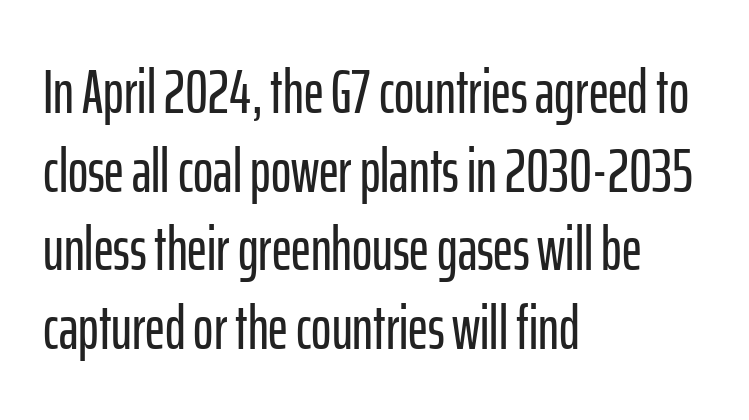
{"serif": "no", "italic": "no", "width": "condensed", "stroke_contrast": "low", "x_height": "medium", "monospaced": "no", "underline": "no", "align": "left", "line_spacing": "normal", "line_spacing_ratio": 1.29, "letter_spacing": "normal", "letter_spacing_em": 0.0, "glyph_px": 61}
